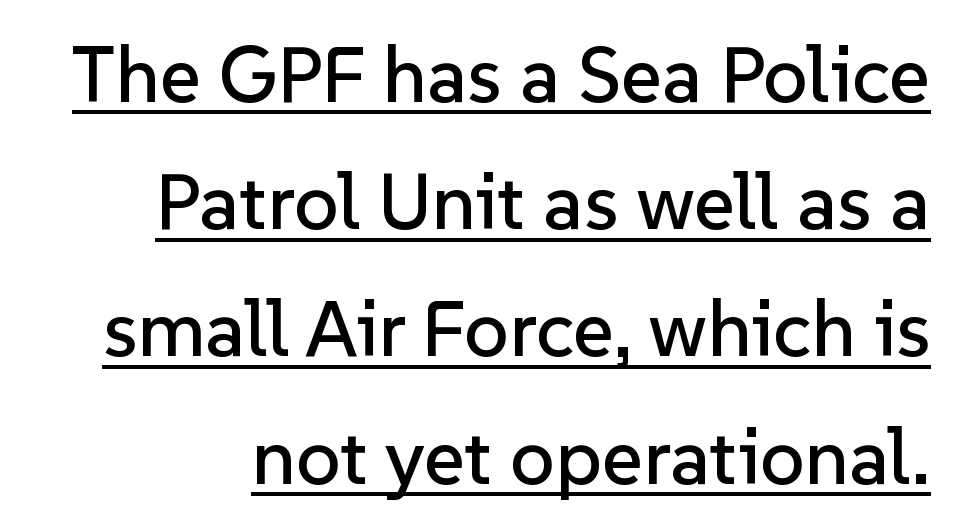
Q: Is the text italic (slanted)? A: No, it is upright.
Q: Is the typeface a serif or a sans-serif typeface? A: Sans-serif.
Q: Is the text underlined? A: Yes.
Q: Is the spacing between letters normal or unusually wide? A: Normal.
Q: Is the spacing between lines tight, normal or loose? A: Normal.
Q: Width (condensed, normal, or wide)? A: Normal.
Q: Stroke contrast? A: Low.
Q: x-height? A: Medium.
Q: Monospaced? A: No.
